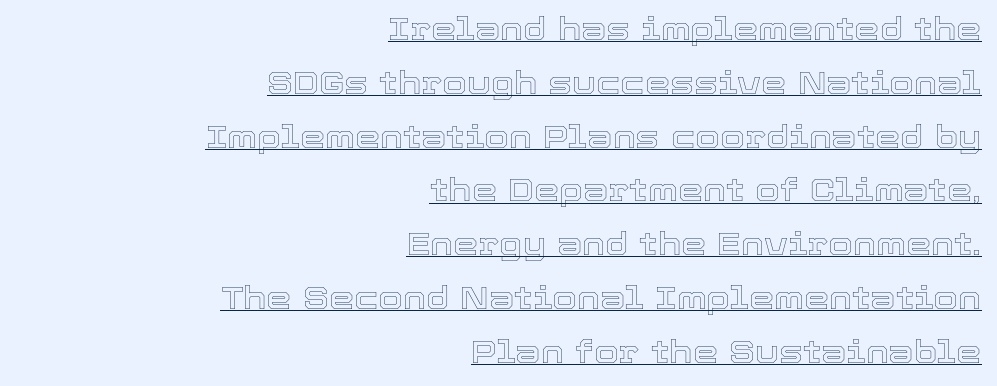
Q: Is the text italic (slanted)? A: No, it is upright.
Q: Is the text underlined? A: Yes.
Q: How is the paragraph aligned? A: Right-aligned.
Q: Is the spacing between letters normal or unusually wide? A: Normal.
Q: Is the spacing between lines tight, normal or loose? A: Normal.
Q: Width (condensed, normal, or wide)? A: Normal.
Q: x-height? A: Medium.
Q: Monospaced? A: No.
